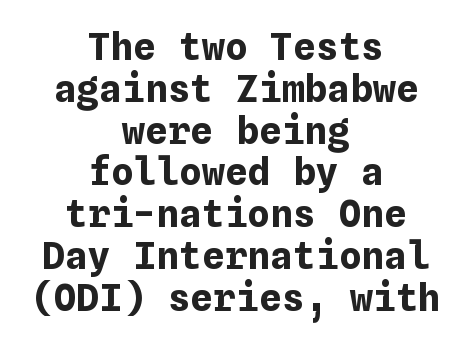
The image shows 38 px bold type, upright; set centered, tight line spacing (1.1x), normal letter spacing, not underlined; low stroke contrast and a medium x-height.
